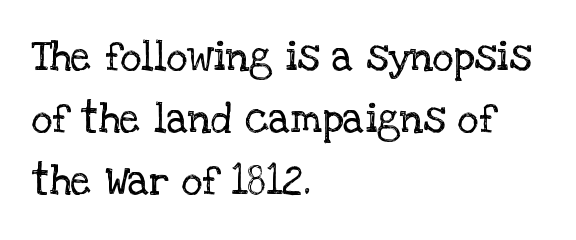
Regular leading. You could call the tracking neutral — neither tight nor loose. Each row of text sits above clean, open space. Type style note: has serifs. No chunkiness to these letters — they're not bold.
